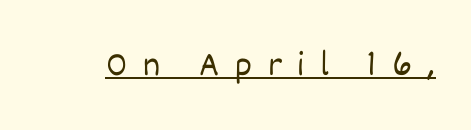
The letters are spread apart with noticeably loose tracking. This is roman type, the default non-slanted kind. The face used here is proportionally spaced, like ordinary book or web type. Stroke mass is kept to a normal reading level or below.
